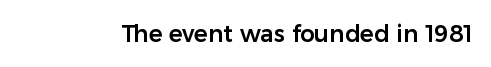
The image shows 23 px text type, upright; set normal letter spacing, not underlined.
